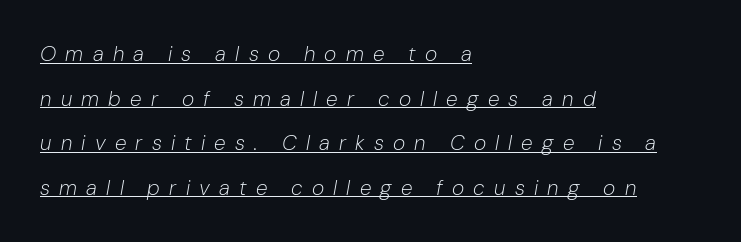
The image shows 21 px text type, italic (leaning right); set left-aligned, loose line spacing (2.12x), unusually wide letter spacing (+0.44 em), underlined.
